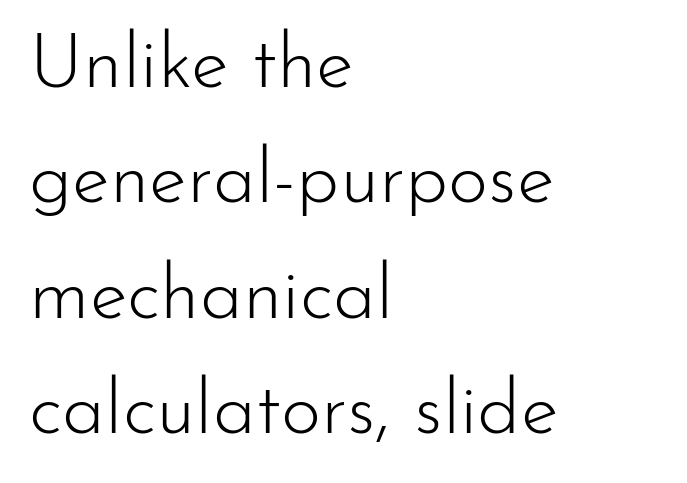
{"serif": "no", "italic": "no", "bold": "no", "weight": "light", "width": "normal", "stroke_contrast": "low", "x_height": "small", "monospaced": "no", "underline": "no", "align": "left", "line_spacing": "normal", "line_spacing_ratio": 1.5, "letter_spacing": "normal", "letter_spacing_em": 0.0, "glyph_px": 77}
